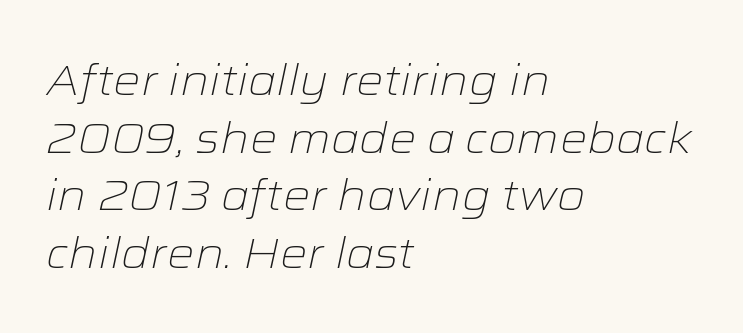
The image shows 43 px light, wide type, italic (leaning right); set left-aligned, normal line spacing (1.34x), normal letter spacing, not underlined; low stroke contrast and a medium x-height.
